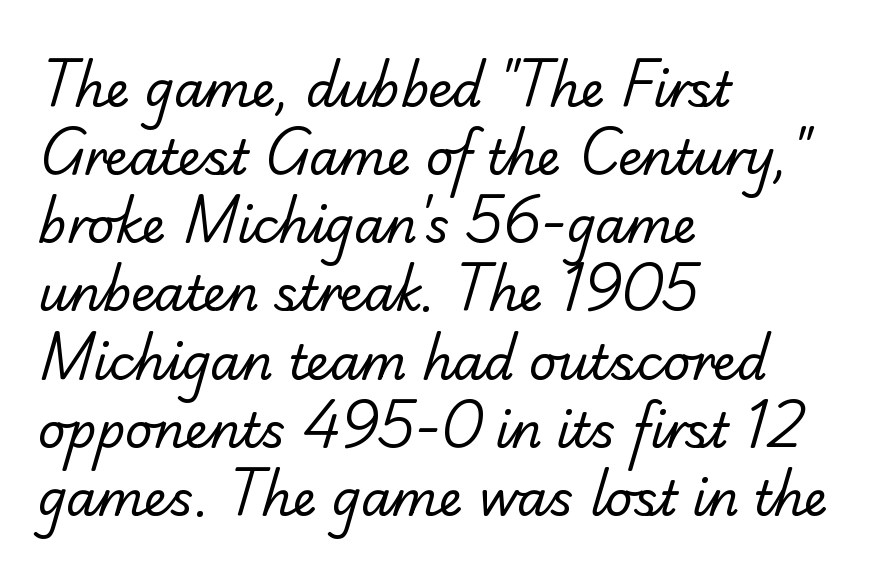
Q: Is the text bold? A: No.
Q: Is the typeface a serif or a sans-serif typeface? A: Serif.
Q: Is the text underlined? A: No.
Q: How is the paragraph aligned? A: Left-aligned.
Q: Is the spacing between letters normal or unusually wide? A: Normal.
Q: Is the spacing between lines tight, normal or loose? A: Normal.
Q: Width (condensed, normal, or wide)? A: Normal.
Q: Stroke contrast? A: Low.
Q: x-height? A: Small.
Q: Monospaced? A: No.
